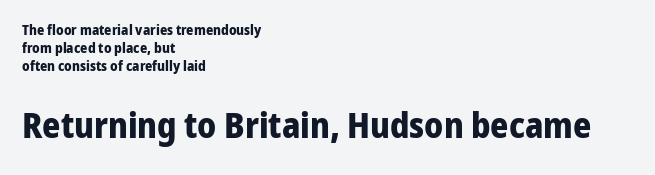
Q: Is the text bold? A: Yes.
Q: Is the text italic (slanted)? A: No, it is upright.
Q: Is the typeface a serif or a sans-serif typeface? A: Sans-serif.
Q: Is the text underlined? A: No.
Q: How is the paragraph aligned? A: Left-aligned.
Q: Is the spacing between letters normal or unusually wide? A: Normal.
Q: Is the spacing between lines tight, normal or loose? A: Normal.
Q: Which block of text is set in a larger size, the first (top) or the second (bottom)? A: The second (bottom) one.
Q: Width (condensed, normal, or wide)? A: Normal.
Q: Stroke contrast? A: Low.
Q: x-height? A: Medium.
Q: Monospaced? A: No.
